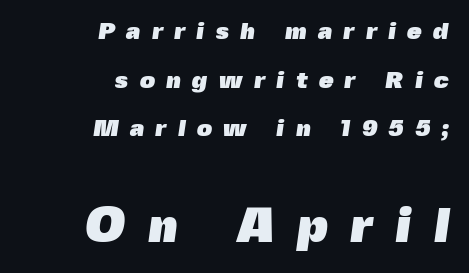
{"serif": "no", "bold": "yes", "weight": "heavy", "width": "normal", "x_height": "medium", "monospaced": "no", "underline": "no", "align": "right", "line_spacing": "loose", "line_spacing_ratio": 2.03, "letter_spacing": "wide", "letter_spacing_em": 0.46, "larger_block": "second", "size_ratio": 2.0, "glyph_px": 48}
